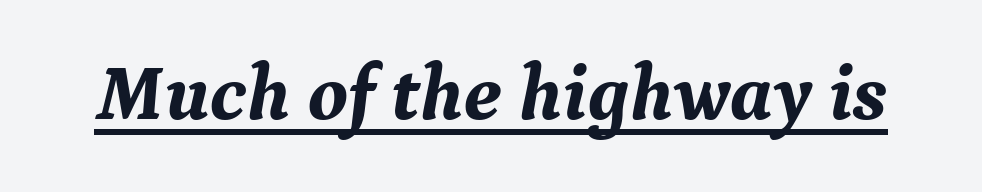
Caption: bold face, heavy strokes. This rendering features underlined lettering. Is this a fixed-width face? No — the glyphs have proportional, varying widths. The letterforms sit shoulder to shoulder at normal distance.
